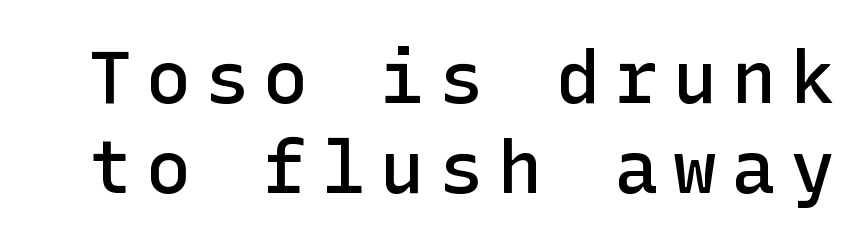
Q: Is the text bold? A: Semi-bold.
Q: Is the text italic (slanted)? A: No, it is upright.
Q: Is the typeface a serif or a sans-serif typeface? A: Sans-serif.
Q: Is the text underlined? A: No.
Q: Width (condensed, normal, or wide)? A: Normal.
Q: Stroke contrast? A: Low.
Q: x-height? A: Medium.
